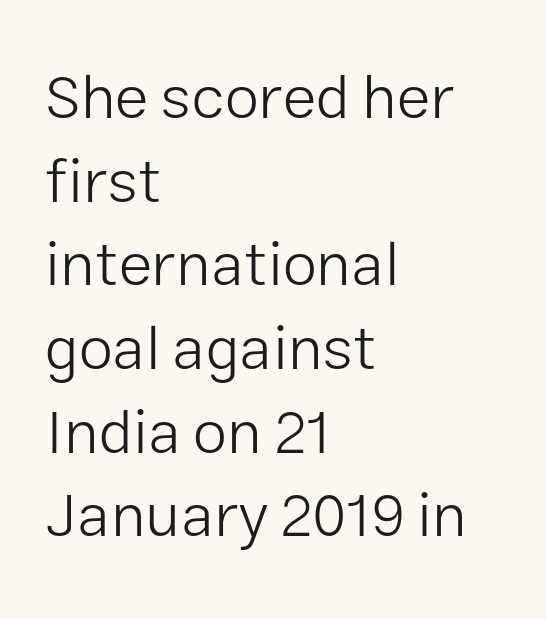
Each row of text sits above clean, open space. Glyph-to-glyph distance matches everyday printed text. The passage shown is typed in a proportional face where columns would drift. Characters remain perfectly vertical along every line.
